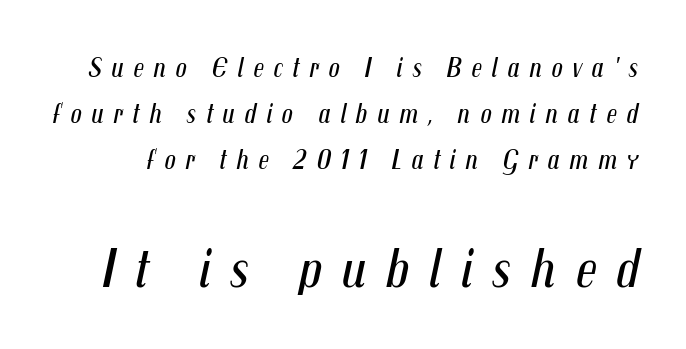
You could not count columns in this text — the font is proportionally spaced. One glance says typical: line gaps are just what's usual. Designer's note — italics engaged. A clean baseline with only descenders dipping below it.
